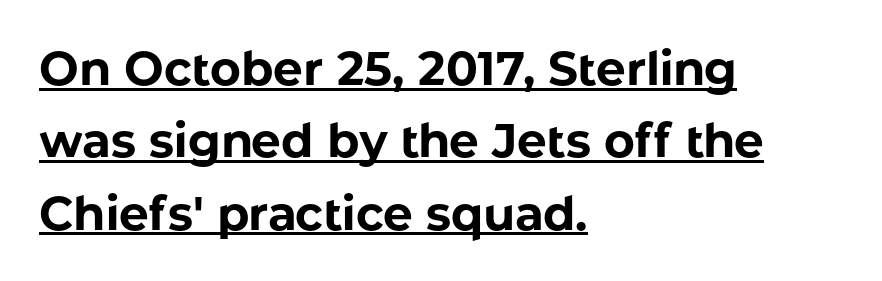
The image shows 47 px bold sans-serif type, upright; set left-aligned, normal line spacing (1.54x), normal letter spacing, underlined; low stroke contrast and a medium x-height.
